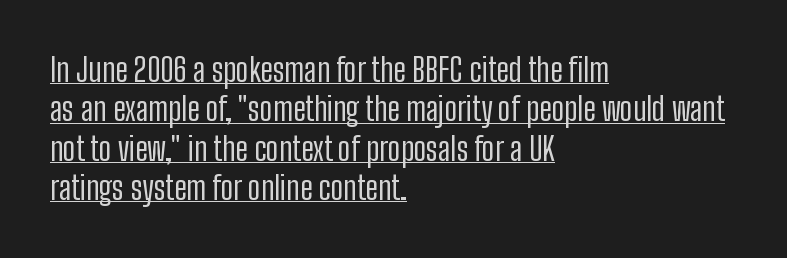
{"serif": "no", "italic": "no", "bold": "no", "weight": "regular", "width": "condensed", "stroke_contrast": "low", "x_height": "medium", "monospaced": "no", "underline": "yes", "align": "left", "line_spacing_ratio": 1.23, "letter_spacing": "normal", "letter_spacing_em": 0.0, "glyph_px": 32}
